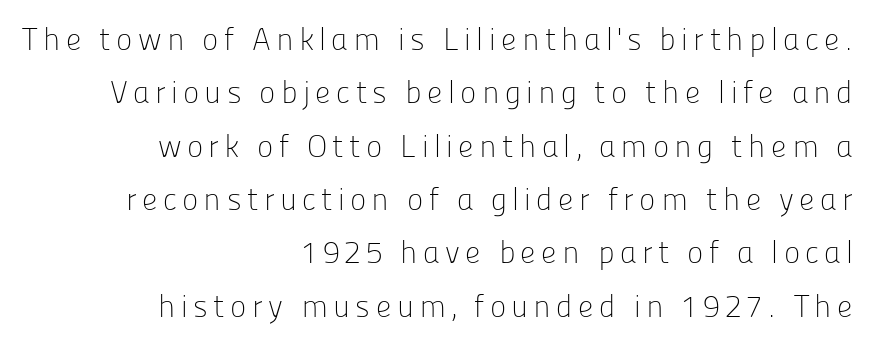
The image shows 31 px light sans-serif type, upright; set right-aligned, line spacing 1.72x, not underlined; low stroke contrast and a medium x-height.
